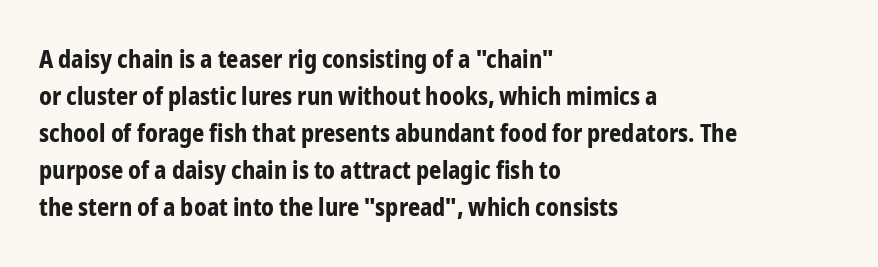
The image shows 24 px bold type, upright; set left-aligned, normal line spacing (1.54x), normal letter spacing, not underlined.
